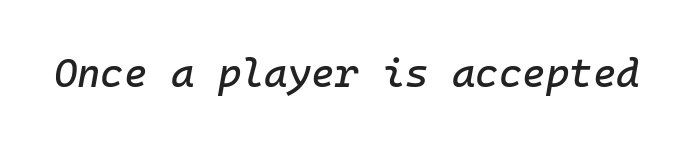
You could count columns in this text — the font is strictly monospaced. The line texture is even and compact thanks to regular tracking. Plain, unruled lines of type. Style check: oblique.
